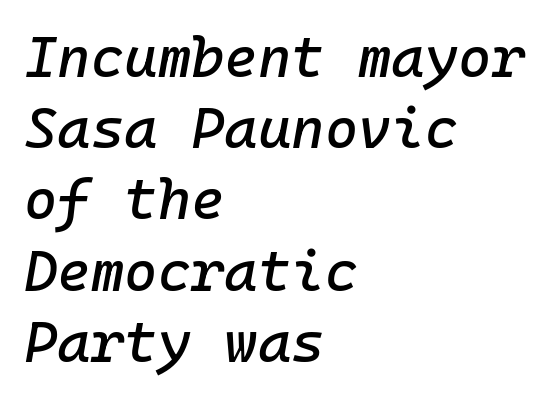
Q: Is the text italic (slanted)? A: Yes, it leans right by about 10 degrees.
Q: Is the text underlined? A: No.
Q: How is the paragraph aligned? A: Left-aligned.
Q: Is the spacing between letters normal or unusually wide? A: Normal.
Q: Is the spacing between lines tight, normal or loose? A: Normal.
Q: Width (condensed, normal, or wide)? A: Normal.
Q: Stroke contrast? A: Low.
Q: x-height? A: Medium.
